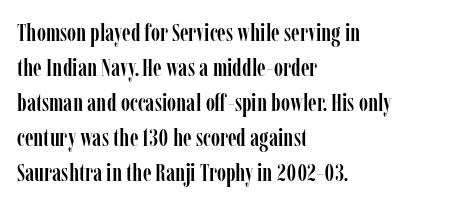
The image shows 25 px text type, upright; set left-aligned, normal line spacing (1.4x), normal letter spacing, not underlined.
